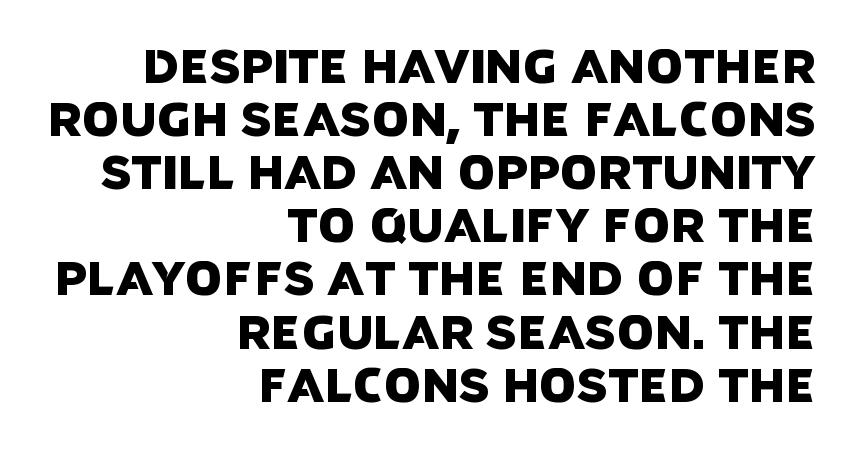
Q: Is the typeface a serif or a sans-serif typeface? A: Sans-serif.
Q: Is the text underlined? A: No.
Q: How is the paragraph aligned? A: Right-aligned.
Q: Is the spacing between letters normal or unusually wide? A: Normal.
Q: Is the spacing between lines tight, normal or loose? A: Tight.
Q: Width (condensed, normal, or wide)? A: Normal.
Q: Stroke contrast? A: Low.
Q: x-height? A: Large.
Q: Monospaced? A: No.
